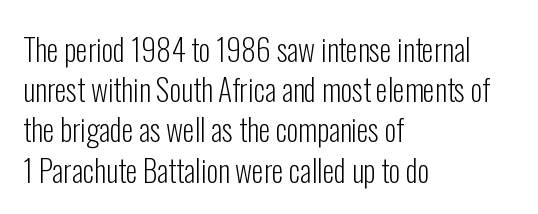
Q: Is the text bold? A: No.
Q: Is the text italic (slanted)? A: No, it is upright.
Q: Is the typeface a serif or a sans-serif typeface? A: Sans-serif.
Q: Is the text underlined? A: No.
Q: How is the paragraph aligned? A: Left-aligned.
Q: Is the spacing between letters normal or unusually wide? A: Normal.
Q: Is the spacing between lines tight, normal or loose? A: Normal.
Q: Width (condensed, normal, or wide)? A: Condensed.
Q: Stroke contrast? A: Low.
Q: x-height? A: Medium.
Q: Monospaced? A: No.
